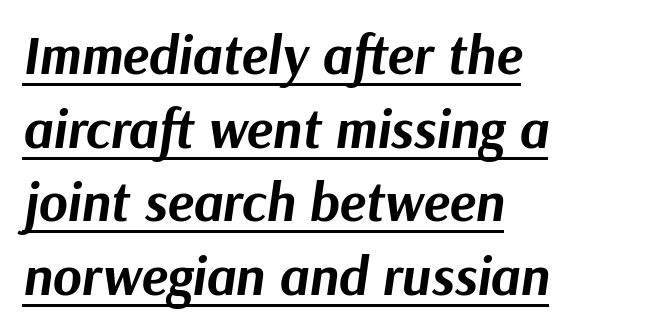
{"italic": "yes", "lean": "right", "slant_degrees": 9, "bold": "yes", "weight": "bold", "width": "normal", "stroke_contrast": "medium", "x_height": "medium", "monospaced": "no", "underline": "yes", "align": "left", "line_spacing": "normal", "line_spacing_ratio": 1.34, "letter_spacing": "normal", "letter_spacing_em": 0.0, "glyph_px": 55}
